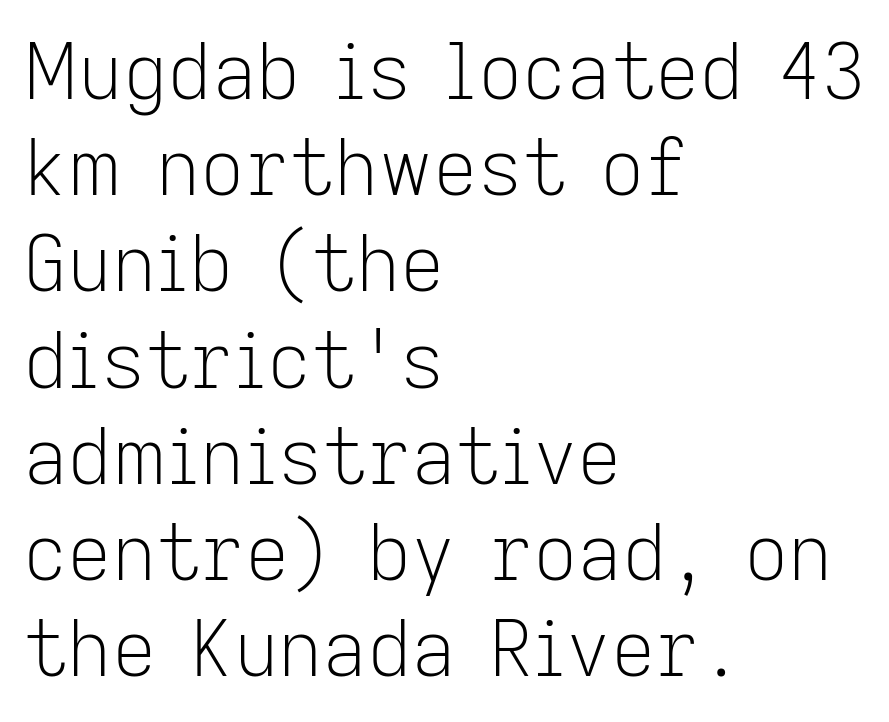
Q: Is the text bold? A: No.
Q: Is the text italic (slanted)? A: No, it is upright.
Q: Is the typeface a serif or a sans-serif typeface? A: Sans-serif.
Q: Is the text underlined? A: No.
Q: How is the paragraph aligned? A: Left-aligned.
Q: Is the spacing between letters normal or unusually wide? A: Normal.
Q: Is the spacing between lines tight, normal or loose? A: Normal.
Q: Width (condensed, normal, or wide)? A: Normal.
Q: Stroke contrast? A: Low.
Q: x-height? A: Medium.
Q: Monospaced? A: No.
